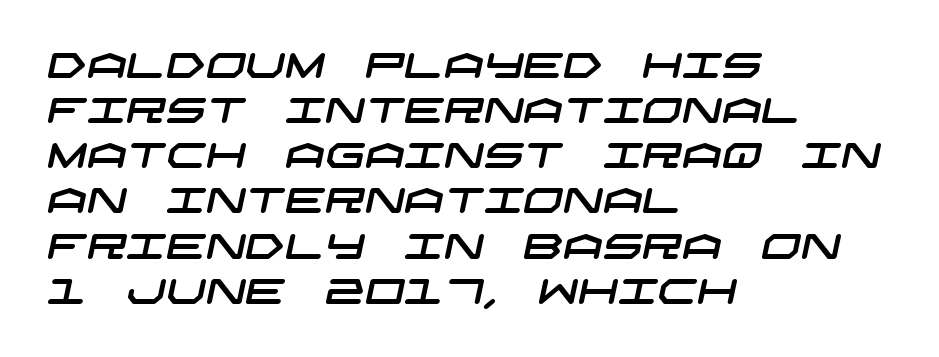
{"serif": "no", "width": "wide", "stroke_contrast": "low", "x_height": "large", "underline": "no", "align": "left", "line_spacing": "normal", "line_spacing_ratio": 1.29, "letter_spacing": "normal", "letter_spacing_em": 0.0, "glyph_px": 35}
